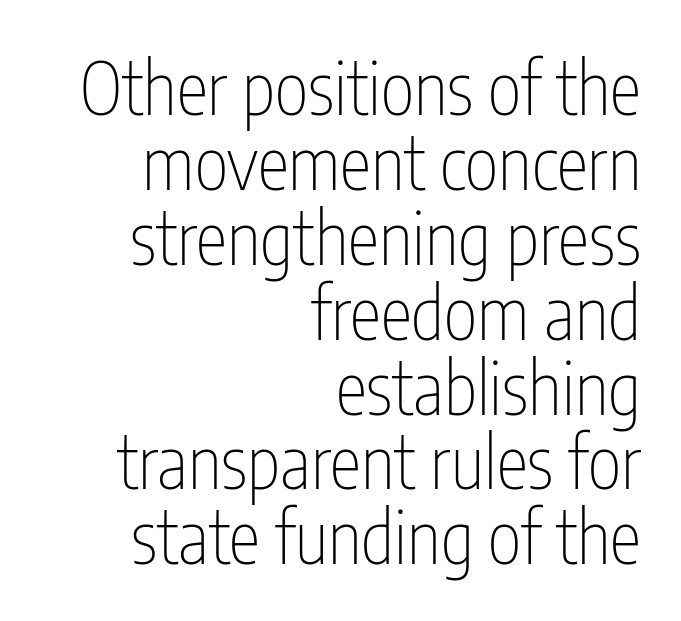
The image shows 72 px thin, condensed sans-serif type, upright; set right-aligned, tight line spacing (1.04x), normal letter spacing, not underlined; low stroke contrast and a medium x-height.
